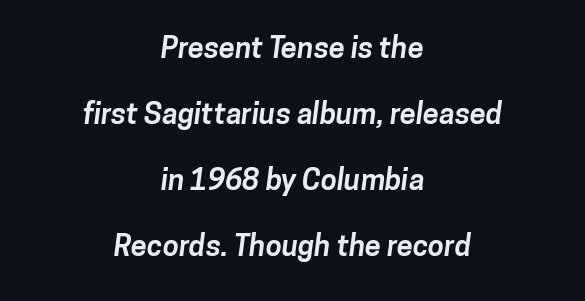
The image shows 29 px bold sans-serif type; set centered, loose line spacing (2.28x), normal letter spacing, not underlined; low stroke contrast and a medium x-height.
